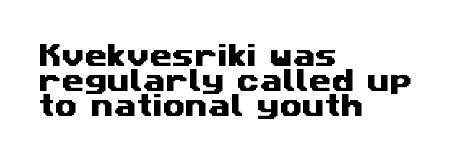
Interline gaps are noticeably narrow in this sample. The compositor pushed each line to the left boundary. The strip under each line holds only bare page. This sample uses plain, unmodified letter spacing.
